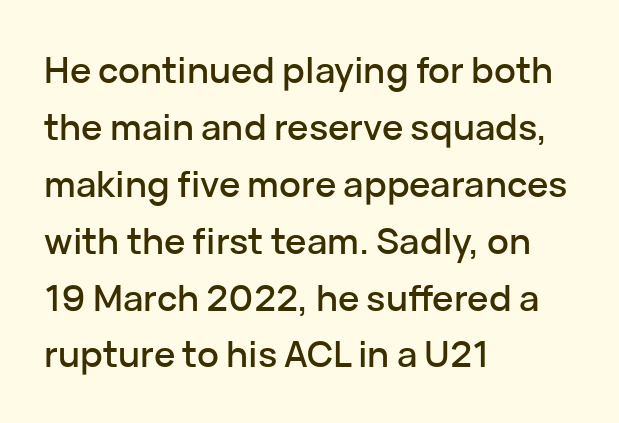
Q: Is the text italic (slanted)? A: No, it is upright.
Q: Is the typeface a serif or a sans-serif typeface? A: Sans-serif.
Q: Is the text underlined? A: No.
Q: How is the paragraph aligned? A: Left-aligned.
Q: Is the spacing between letters normal or unusually wide? A: Normal.
Q: Is the spacing between lines tight, normal or loose? A: Normal.
Q: Width (condensed, normal, or wide)? A: Normal.
Q: Stroke contrast? A: Low.
Q: x-height? A: Medium.
Q: Monospaced? A: No.
